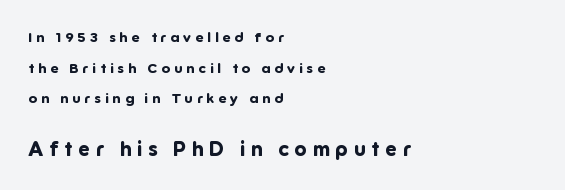
{"italic": "no", "bold": "yes", "underline": "no", "align": "left", "line_spacing": "loose", "line_spacing_ratio": 2.18, "letter_spacing": "wide", "letter_spacing_em": 0.3, "larger_block": "second", "size_ratio": 1.43, "glyph_px": 20}
